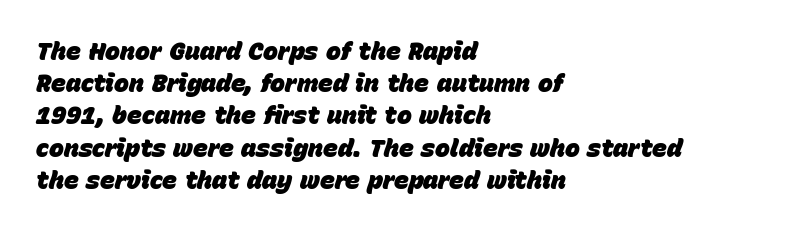
{"italic": "yes", "lean": "right", "slant_degrees": 15, "bold": "yes", "underline": "no", "align": "left", "line_spacing": "normal", "line_spacing_ratio": 1.29, "letter_spacing": "normal", "letter_spacing_em": 0.0, "glyph_px": 25}
